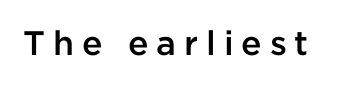
The image shows 34 px semibold sans-serif type, upright; set unusually wide letter spacing (+0.23 em), not underlined; low stroke contrast and a medium x-height.
